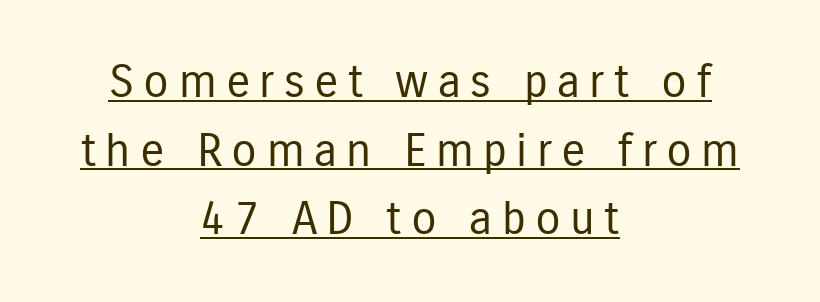
{"serif": "no", "italic": "no", "bold": "no", "weight": "regular", "width": "condensed", "stroke_contrast": "low", "x_height": "medium", "monospaced": "no", "underline": "yes", "align": "center", "line_spacing": "normal", "line_spacing_ratio": 1.49, "letter_spacing": "wide", "letter_spacing_em": 0.2, "glyph_px": 46}
